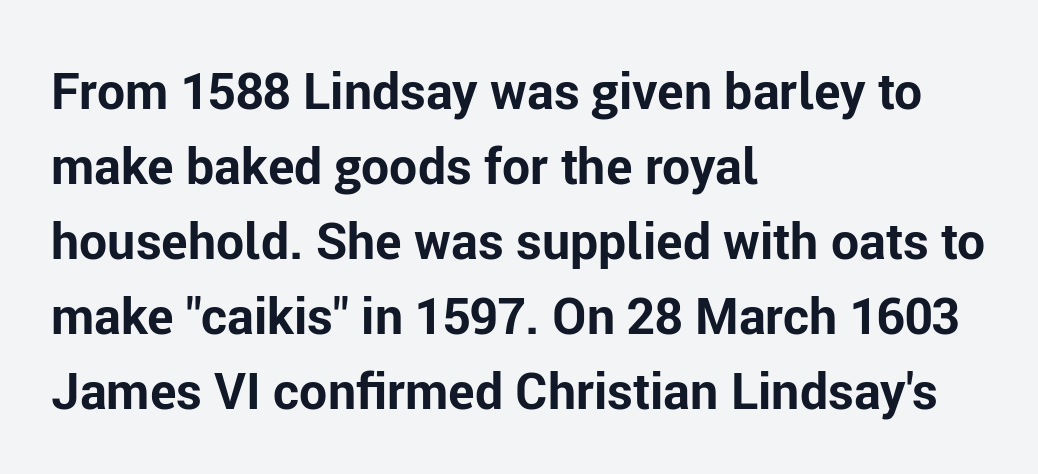
Q: Is the text bold? A: Yes.
Q: Is the text italic (slanted)? A: No, it is upright.
Q: Is the typeface a serif or a sans-serif typeface? A: Sans-serif.
Q: Is the text underlined? A: No.
Q: How is the paragraph aligned? A: Left-aligned.
Q: Is the spacing between letters normal or unusually wide? A: Normal.
Q: Is the spacing between lines tight, normal or loose? A: Normal.
Q: Width (condensed, normal, or wide)? A: Normal.
Q: Stroke contrast? A: Low.
Q: x-height? A: Medium.
Q: Monospaced? A: No.
